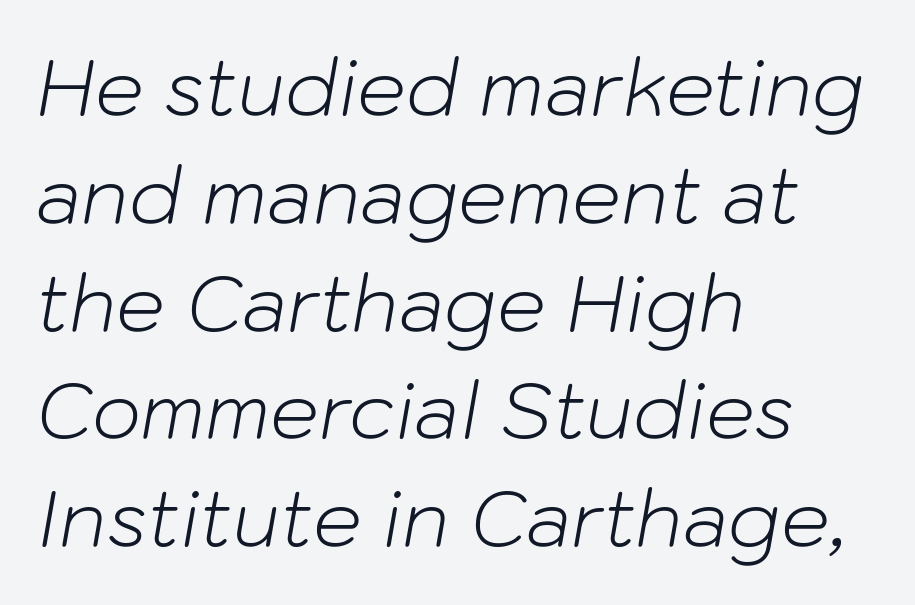
The image shows 77 px light type, italic (leaning right); set left-aligned, normal line spacing (1.4x), normal letter spacing, not underlined; low stroke contrast and a medium x-height.
